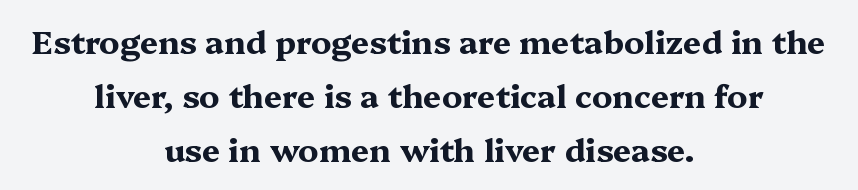
The image shows 32 px bold, wide serif type, upright; set centered, normal line spacing (1.69x), normal letter spacing, not underlined; medium stroke contrast and a medium x-height.
